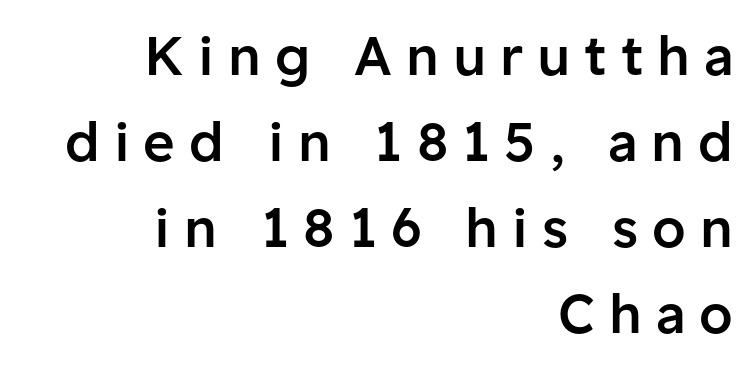
The image shows 54 px semibold sans-serif type, upright; set right-aligned, normal line spacing (1.59x), unusually wide letter spacing (+0.26 em), not underlined; low stroke contrast and a medium x-height.
